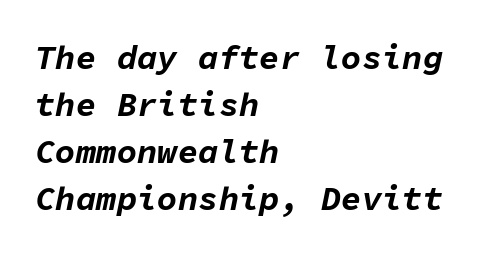
Q: Is the text bold? A: Yes.
Q: Is the text italic (slanted)? A: Yes, it leans right by about 11 degrees.
Q: Is the text underlined? A: No.
Q: How is the paragraph aligned? A: Left-aligned.
Q: Is the spacing between letters normal or unusually wide? A: Normal.
Q: Is the spacing between lines tight, normal or loose? A: Normal.
Q: Width (condensed, normal, or wide)? A: Normal.
Q: Stroke contrast? A: Low.
Q: x-height? A: Medium.
Q: Monospaced? A: Yes.
